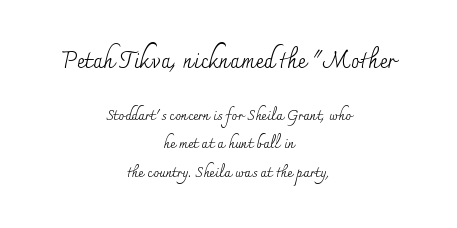
Horizontal bands of white between lines are thick stripes. The strokes are not fattened; the text isn't bold. Which chunk is bigger? The first one — the top block dwarfs the bottom. Check under the words: just untouched page.
